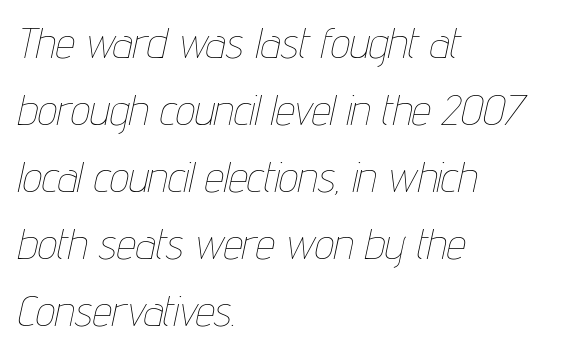
Q: Is the text bold? A: No.
Q: Is the text italic (slanted)? A: Yes, it leans right by about 12 degrees.
Q: Is the text underlined? A: No.
Q: How is the paragraph aligned? A: Left-aligned.
Q: Is the spacing between letters normal or unusually wide? A: Normal.
Q: Is the spacing between lines tight, normal or loose? A: Normal.
Q: Width (condensed, normal, or wide)? A: Condensed.
Q: Stroke contrast? A: Low.
Q: x-height? A: Medium.
Q: Monospaced? A: No.
